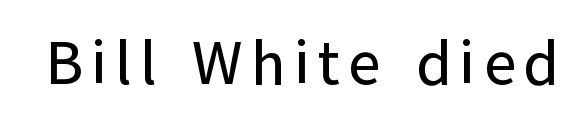
The image shows 62 px sans-serif type, upright; set not underlined; low stroke contrast and a medium x-height.
